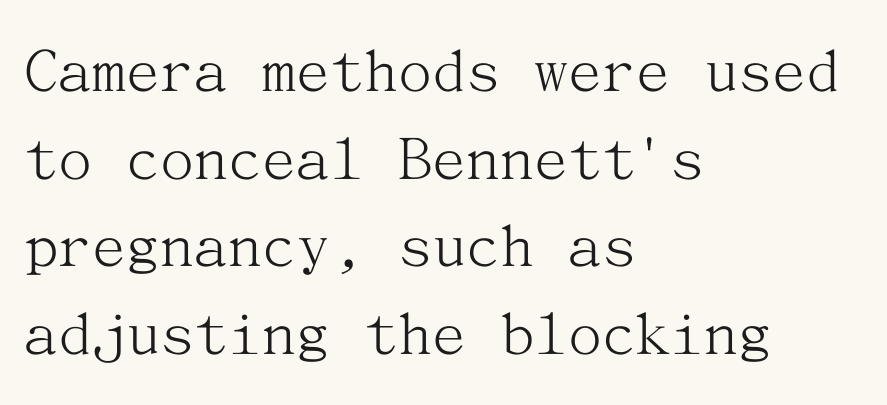
{"serif": "yes", "italic": "no", "bold": "no", "weight": "light", "width": "normal", "stroke_contrast": "medium", "x_height": "medium", "underline": "no", "align": "left", "line_spacing": "normal", "line_spacing_ratio": 1.29, "letter_spacing": "normal", "letter_spacing_em": 0.0, "glyph_px": 68}
